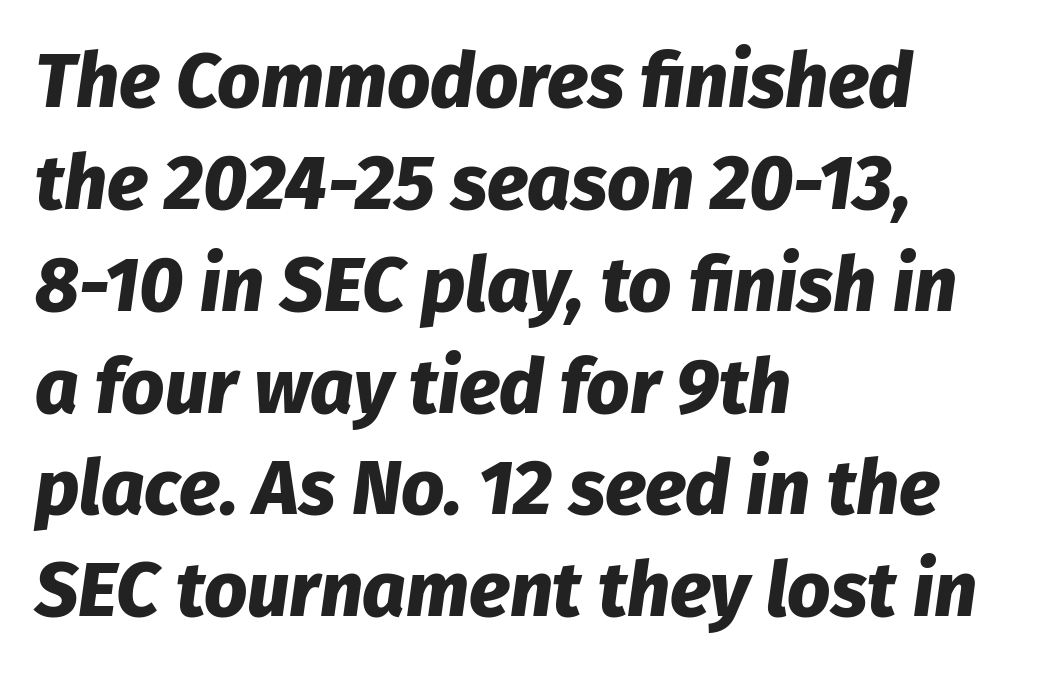
Is the block centered? No — it sits flush against the left margin. Does the leading feel generous? No, just average. A clean baseline with only descenders dipping below it. How are the letters spaced? Ordinarily, with no added tracking. Notice how thick the strokes are: this is what a full bold looks like.
